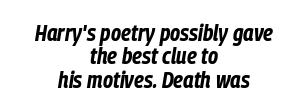
{"italic": "yes", "lean": "right", "slant_degrees": 9, "bold": "yes", "underline": "no", "align": "center", "line_spacing": "tight", "line_spacing_ratio": 1.02, "letter_spacing": "normal", "letter_spacing_em": 0.0, "glyph_px": 23}
